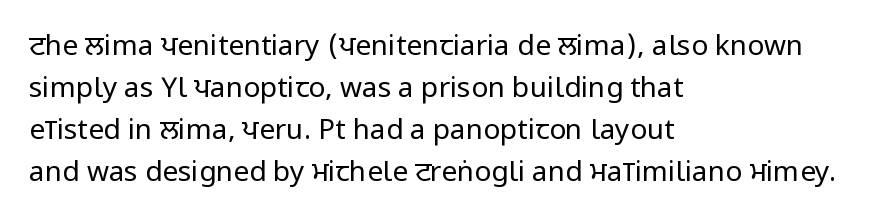
Q: Is the text bold? A: No.
Q: Is the text italic (slanted)? A: No, it is upright.
Q: Is the typeface a serif or a sans-serif typeface? A: Sans-serif.
Q: Is the text underlined? A: No.
Q: How is the paragraph aligned? A: Left-aligned.
Q: Is the spacing between letters normal or unusually wide? A: Normal.
Q: Is the spacing between lines tight, normal or loose? A: Normal.
Q: Width (condensed, normal, or wide)? A: Condensed.
Q: Stroke contrast? A: Low.
Q: x-height? A: Large.
Q: Monospaced? A: No.
